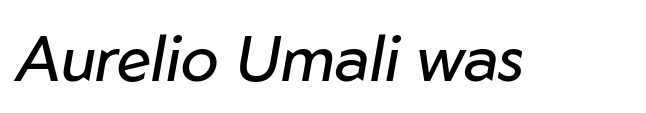
{"italic": "yes", "lean": "right", "slant_degrees": 10, "bold": "no", "weight": "regular", "width": "normal", "stroke_contrast": "low", "x_height": "medium", "monospaced": "no", "underline": "no", "letter_spacing": "normal", "letter_spacing_em": 0.0, "glyph_px": 63}
